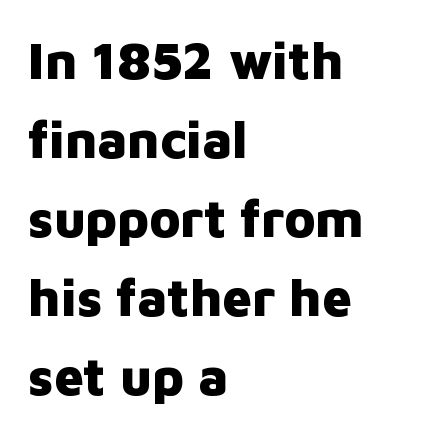
{"serif": "no", "italic": "no", "bold": "yes", "weight": "heavy", "width": "normal", "stroke_contrast": "low", "x_height": "medium", "monospaced": "no", "underline": "no", "align": "left", "line_spacing": "normal", "line_spacing_ratio": 1.52, "letter_spacing": "normal", "letter_spacing_em": 0.0, "glyph_px": 52}
